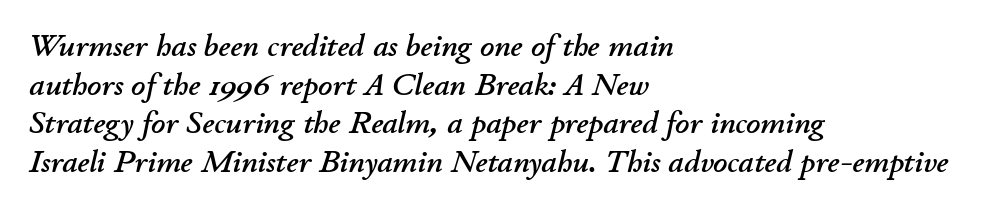
{"italic": "yes", "lean": "right", "slant_degrees": 11, "width": "normal", "stroke_contrast": "low", "x_height": "small", "monospaced": "no", "underline": "no", "align": "left", "line_spacing": "normal", "line_spacing_ratio": 1.25, "letter_spacing": "normal", "letter_spacing_em": 0.0, "glyph_px": 31}
